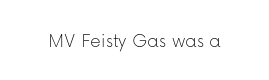
{"italic": "no", "bold": "no", "underline": "no", "letter_spacing": "normal", "letter_spacing_em": 0.0, "glyph_px": 21}
